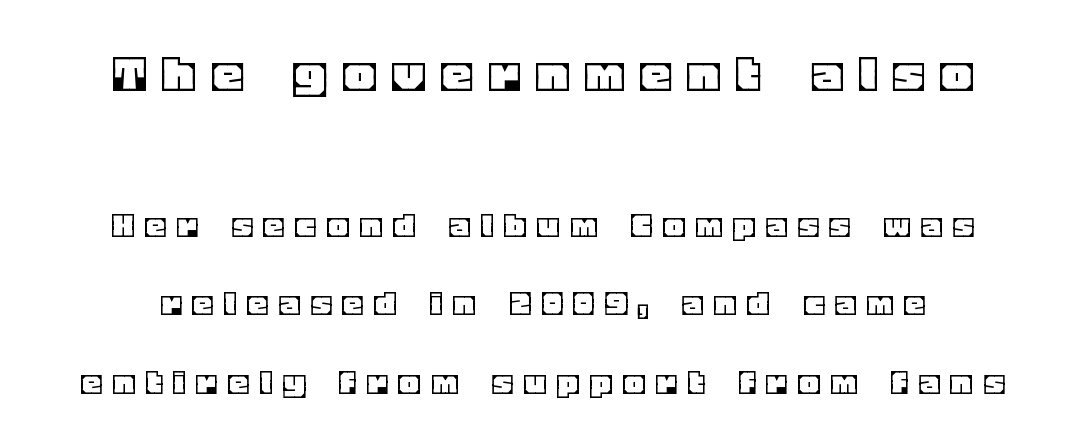
{"italic": "no", "width": "normal", "x_height": "large", "monospaced": "no", "underline": "no", "align": "center", "line_spacing": "loose", "line_spacing_ratio": 2.01, "letter_spacing": "wide", "letter_spacing_em": 0.32, "larger_block": "first", "size_ratio": 1.49, "glyph_px": 58}
